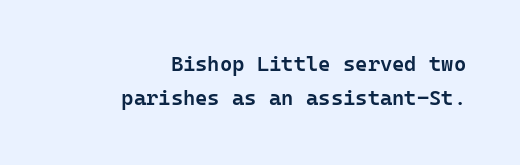
The ragged edge is on the left, which tells us the setting is flush right. Honestly, there is no underline to notice here at all. Caption: semibold face, moderately heavy strokes. Notice how descenders clear the ascenders below comfortably — that's standard leading. If you drew a line through each stem, it would be perfectly vertical. Nothing unusual about the tracking: characters are spaced as the font intends.
